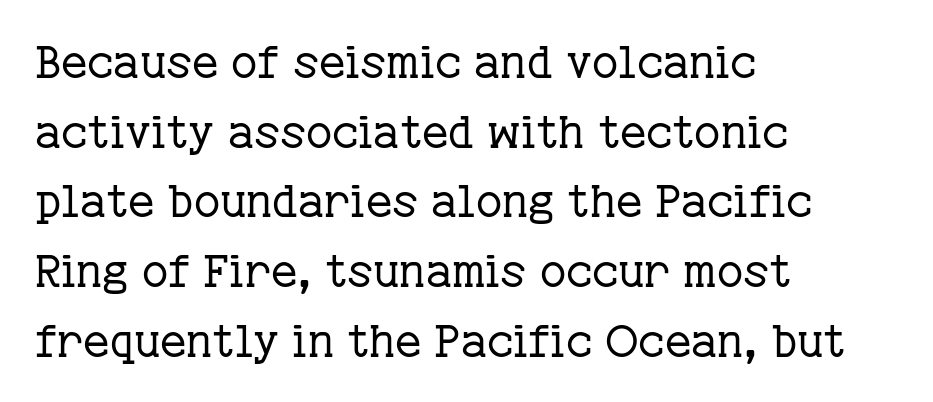
The image shows 45 px regular-weight serif type, upright; set left-aligned, normal line spacing (1.55x), normal letter spacing, not underlined; low stroke contrast and a medium x-height.
